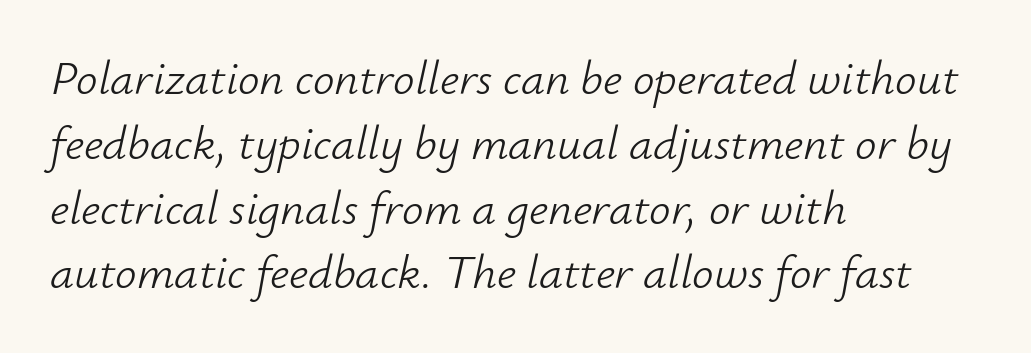
What's the leading like? Ordinary, nothing unusual. Varying glyph widths throughout — classic text-font behaviour. The face used here is rendered with its standard letterfit. Horizontal alignment here is leftward, the default for most running prose. The characters are drawn with everyday or finer stroke widths.
